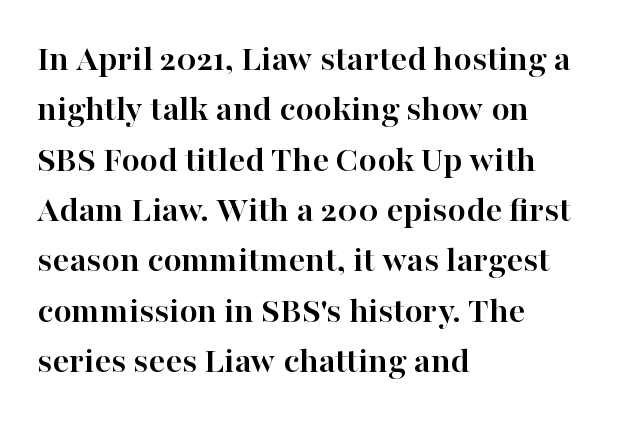
{"serif": "yes", "italic": "no", "bold": "yes", "weight": "semibold", "width": "normal", "stroke_contrast": "high", "x_height": "medium", "monospaced": "no", "underline": "no", "align": "left", "line_spacing": "normal", "line_spacing_ratio": 1.36, "letter_spacing": "normal", "letter_spacing_em": 0.0, "glyph_px": 37}
